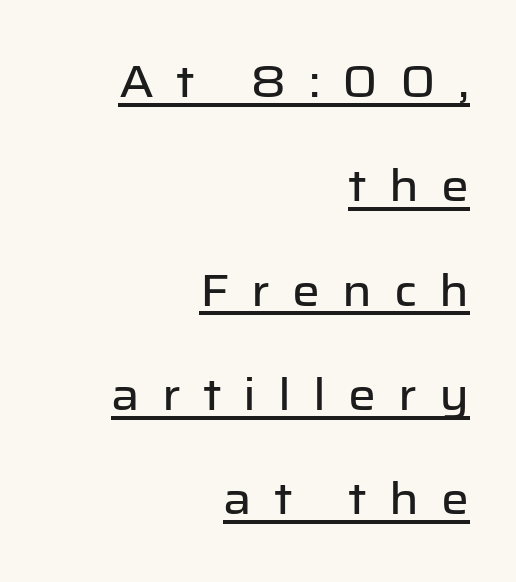
Q: Is the text italic (slanted)? A: No, it is upright.
Q: Is the typeface a serif or a sans-serif typeface? A: Sans-serif.
Q: Is the text underlined? A: Yes.
Q: How is the paragraph aligned? A: Right-aligned.
Q: Is the spacing between letters normal or unusually wide? A: Unusually wide.
Q: Is the spacing between lines tight, normal or loose? A: Loose.
Q: Width (condensed, normal, or wide)? A: Normal.
Q: Stroke contrast? A: Low.
Q: x-height? A: Medium.
Q: Monospaced? A: No.
